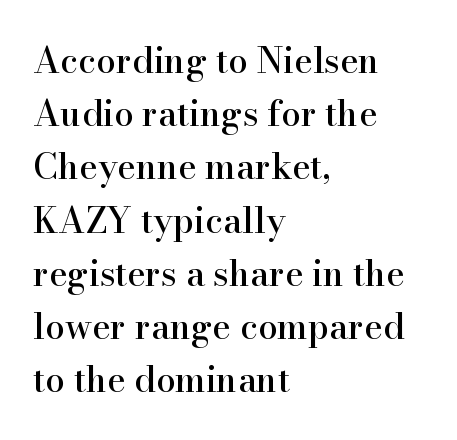
{"serif": "yes", "italic": "no", "width": "normal", "stroke_contrast": "high", "x_height": "small", "monospaced": "no", "underline": "no", "align": "left", "line_spacing": "normal", "line_spacing_ratio": 1.52, "letter_spacing": "normal", "letter_spacing_em": 0.0, "glyph_px": 35}
